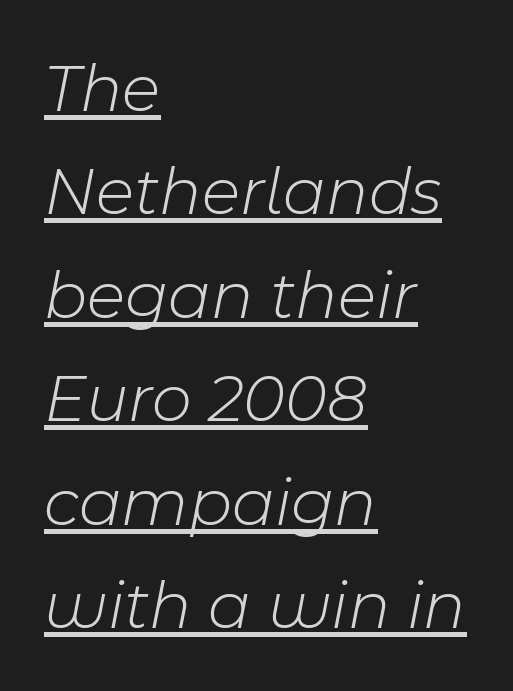
The image shows 69 px light type, italic (leaning right); set left-aligned, normal line spacing (1.5x), normal letter spacing, underlined; low stroke contrast and a medium x-height.
